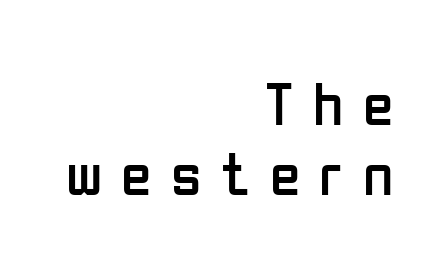
The image shows 62 px regular-weight, condensed sans-serif type, upright; set right-aligned, tight line spacing (1.13x), unusually wide letter spacing (+0.31 em), not underlined; low stroke contrast and a medium x-height.
